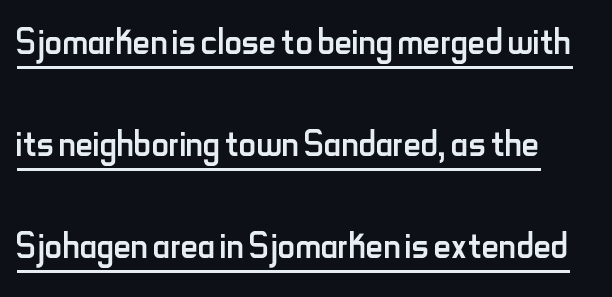
Q: Is the text bold? A: No.
Q: Is the text italic (slanted)? A: No, it is upright.
Q: Is the typeface a serif or a sans-serif typeface? A: Sans-serif.
Q: Is the text underlined? A: Yes.
Q: Is the spacing between letters normal or unusually wide? A: Normal.
Q: Is the spacing between lines tight, normal or loose? A: Loose.
Q: Width (condensed, normal, or wide)? A: Condensed.
Q: Stroke contrast? A: Low.
Q: x-height? A: Small.
Q: Monospaced? A: No.
